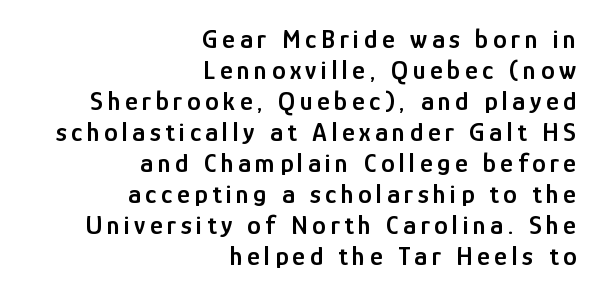
{"italic": "no", "bold": "semi", "underline": "no", "align": "right", "line_spacing": "tight", "line_spacing_ratio": 1.15, "glyph_px": 27}
